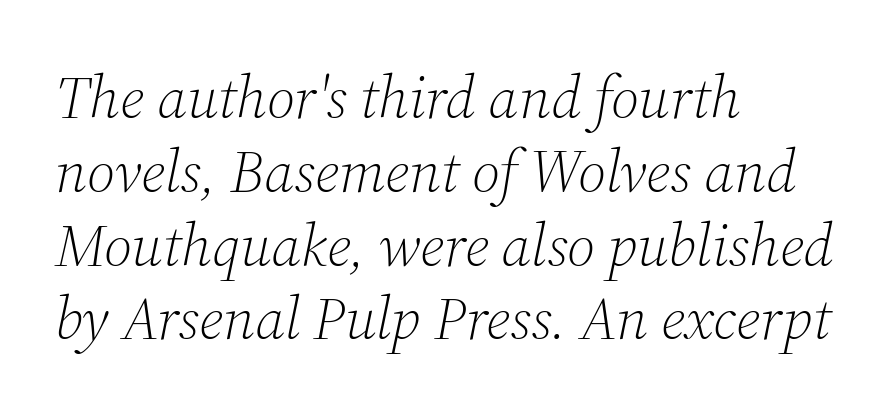
Varying glyph widths throughout — classic text-font behaviour. Check under the words: just untouched page. Heft: none added — not bold. Every row of glyphs begins at an identical x-position on the left.
